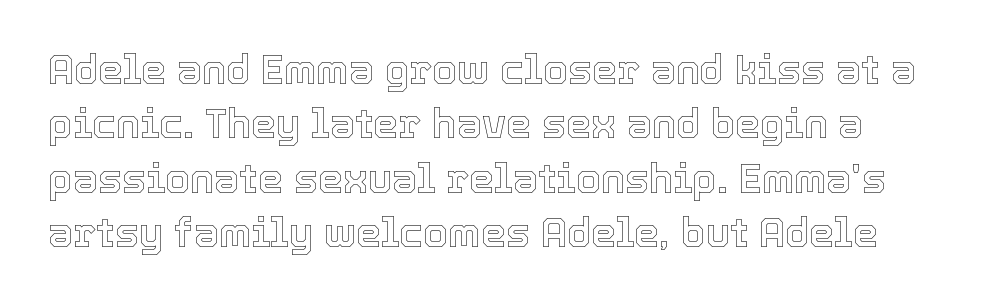
The image shows 40 px text type, upright; set normal line spacing (1.36x), normal letter spacing, not underlined; a medium x-height.
